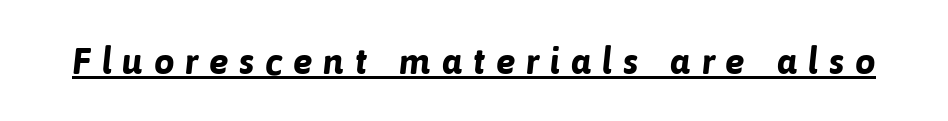
The image shows 37 px bold sans-serif type; set unusually wide letter spacing (+0.28 em), underlined; low stroke contrast and a medium x-height.
